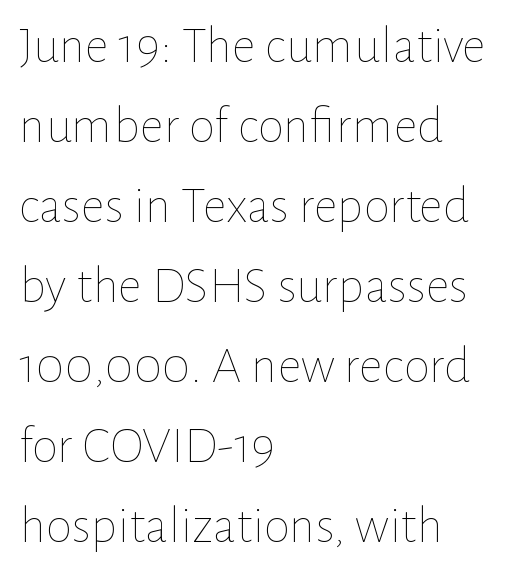
{"italic": "no", "bold": "no", "weight": "thin", "width": "normal", "stroke_contrast": "low", "x_height": "medium", "monospaced": "no", "underline": "no", "align": "left", "line_spacing": "normal", "line_spacing_ratio": 1.51, "letter_spacing": "normal", "letter_spacing_em": 0.0, "glyph_px": 53}
